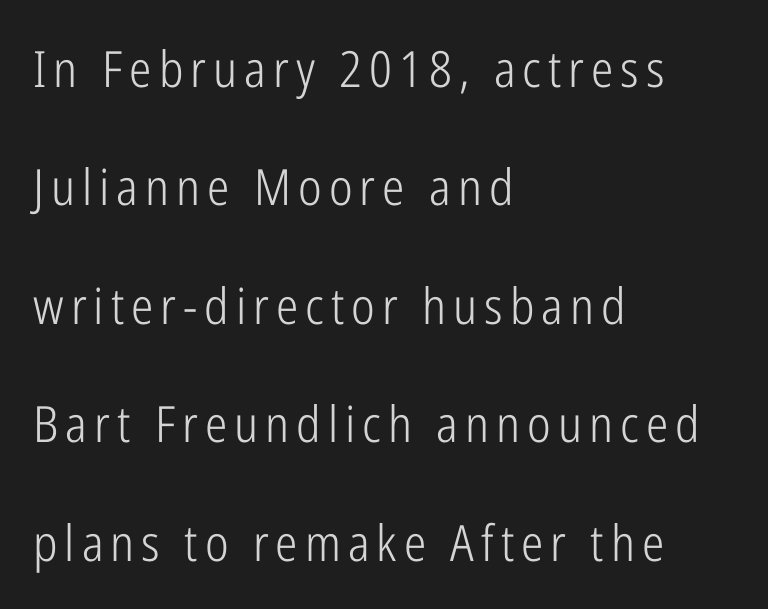
The font's upright variant was chosen for this text. Does the type have serifs? No, each stem ends abruptly. A typesetter would call this proportional, since set widths differ per character. Compared with typical paragraphs, the rows here are farther apart. The characters are drawn with everyday or finer stroke widths.
